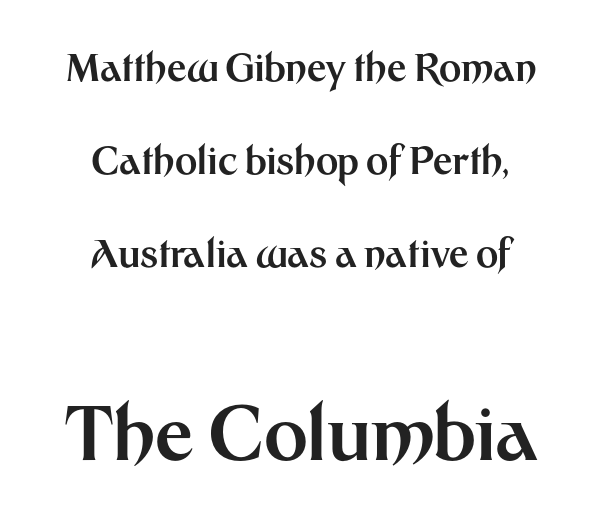
{"serif": "no", "italic": "no", "bold": "yes", "weight": "bold", "width": "normal", "stroke_contrast": "medium", "x_height": "medium", "monospaced": "no", "underline": "no", "align": "center", "line_spacing": "loose", "line_spacing_ratio": 2.45, "letter_spacing": "normal", "letter_spacing_em": 0.0, "larger_block": "second", "size_ratio": 1.97, "glyph_px": 75}
